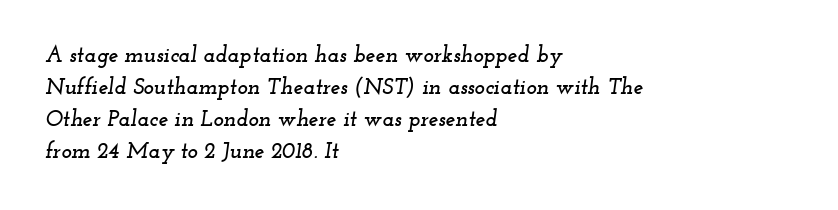
The image shows 22 px text type, italic (leaning right); set left-aligned, normal line spacing (1.46x), normal letter spacing, not underlined.
